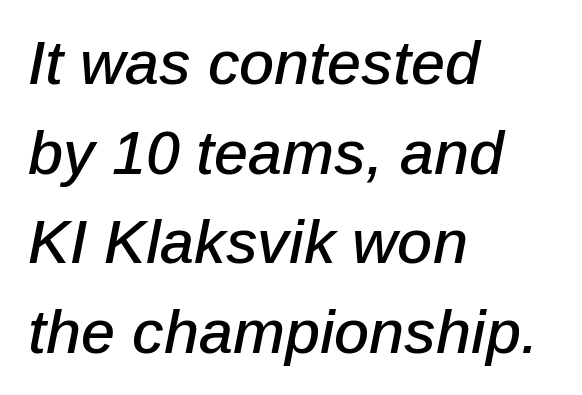
The setting favours the left margin, as ordinary paragraphs usually do. The rows are spaced the way most documents space them. Proportional: the letters do not fall into vertical columns. You can tell it's italic because the verticals aren't actually vertical. Spacing between characters is what you'd get straight out of the box.
